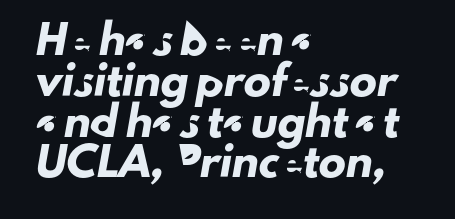
Q: Is the text underlined? A: No.
Q: How is the paragraph aligned? A: Left-aligned.
Q: Is the spacing between letters normal or unusually wide? A: Normal.
Q: Is the spacing between lines tight, normal or loose? A: Normal.
